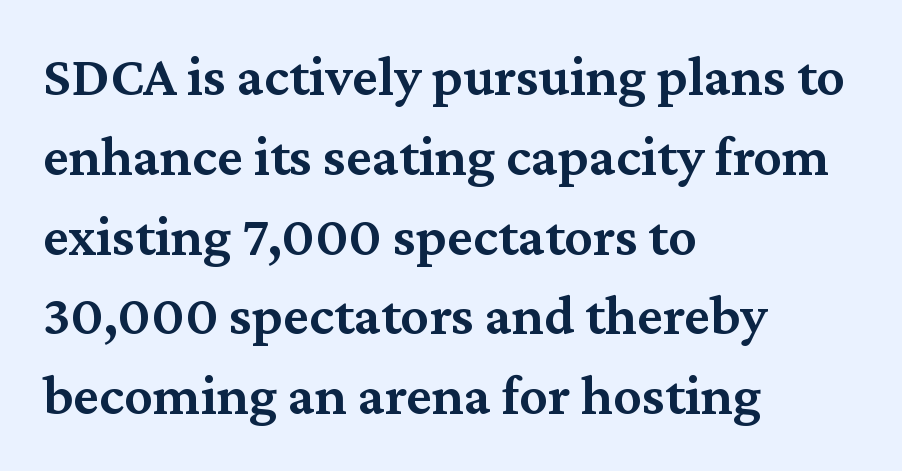
The image shows 57 px semibold serif type, upright; set left-aligned, normal line spacing (1.4x), normal letter spacing, not underlined; medium stroke contrast and a medium x-height.
